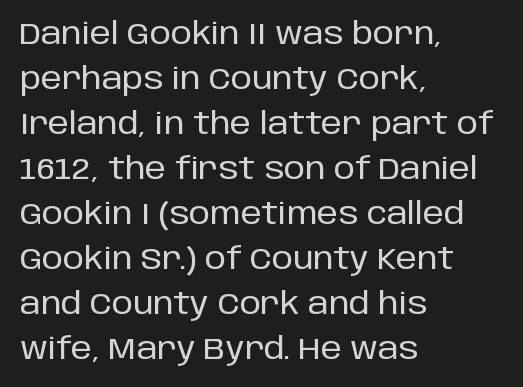
Q: Is the text italic (slanted)? A: No, it is upright.
Q: Is the typeface a serif or a sans-serif typeface? A: Sans-serif.
Q: Is the text underlined? A: No.
Q: How is the paragraph aligned? A: Left-aligned.
Q: Is the spacing between letters normal or unusually wide? A: Normal.
Q: Is the spacing between lines tight, normal or loose? A: Normal.
Q: Width (condensed, normal, or wide)? A: Normal.
Q: Stroke contrast? A: Low.
Q: x-height? A: Large.
Q: Monospaced? A: No.
